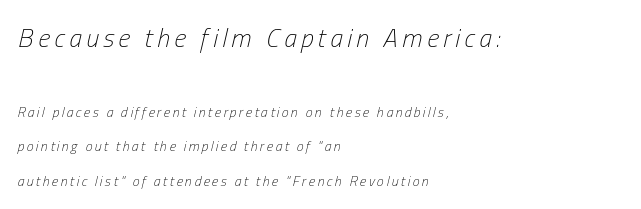
{"italic": "yes", "lean": "right", "slant_degrees": 13, "bold": "no", "underline": "no", "align": "left", "line_spacing": "loose", "line_spacing_ratio": 2.44, "larger_block": "first", "size_ratio": 1.86, "glyph_px": 26}
